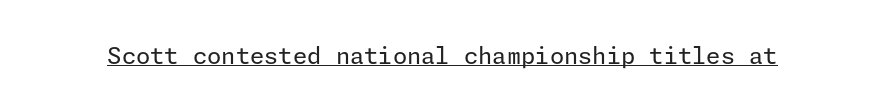
{"italic": "no", "bold": "no", "underline": "yes", "letter_spacing": "normal", "letter_spacing_em": 0.0, "glyph_px": 23}
